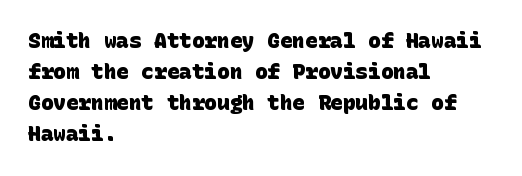
The image shows 21 px bold type; set left-aligned, normal line spacing (1.48x), normal letter spacing, not underlined.
